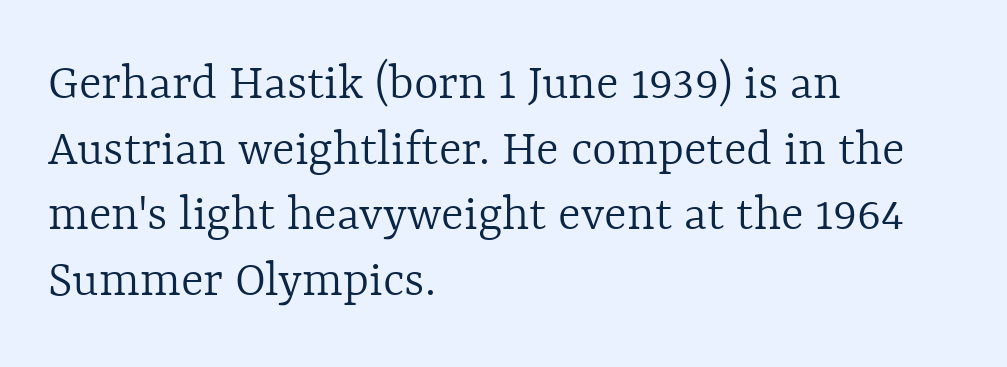
Q: Is the text bold? A: No.
Q: Is the text italic (slanted)? A: No, it is upright.
Q: Is the text underlined? A: No.
Q: How is the paragraph aligned? A: Left-aligned.
Q: Is the spacing between letters normal or unusually wide? A: Normal.
Q: Width (condensed, normal, or wide)? A: Normal.
Q: x-height? A: Medium.
Q: Monospaced? A: No.
